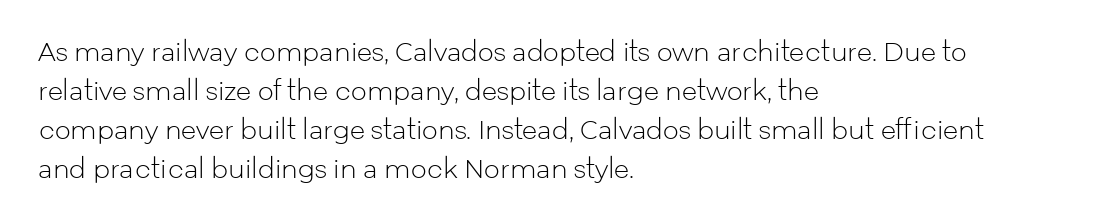
{"italic": "no", "bold": "no", "underline": "no", "align": "left", "line_spacing": "normal", "line_spacing_ratio": 1.56, "letter_spacing": "normal", "letter_spacing_em": 0.0, "glyph_px": 25}
